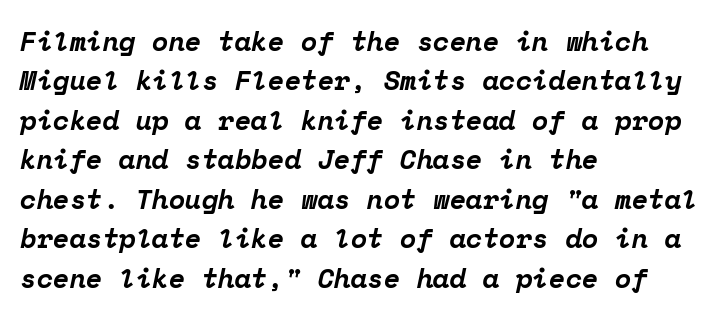
The image shows 27 px bold type, italic (leaning right); set left-aligned, normal line spacing (1.46x), normal letter spacing, not underlined.
